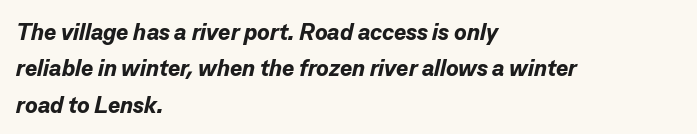
Q: Is the text bold? A: Yes.
Q: Is the text italic (slanted)? A: Yes, it leans right by about 13 degrees.
Q: Is the text underlined? A: No.
Q: How is the paragraph aligned? A: Left-aligned.
Q: Is the spacing between letters normal or unusually wide? A: Normal.
Q: Is the spacing between lines tight, normal or loose? A: Normal.
